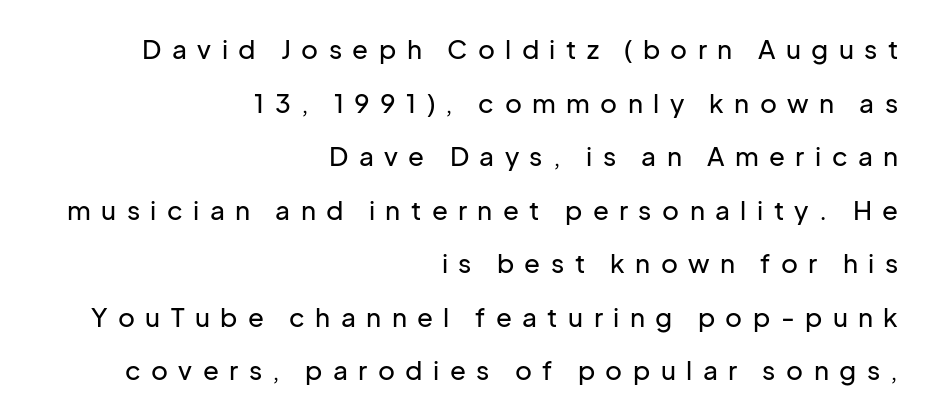
The image shows 26 px text type, upright; set right-aligned, loose line spacing (2.06x), unusually wide letter spacing (+0.4 em), not underlined.
